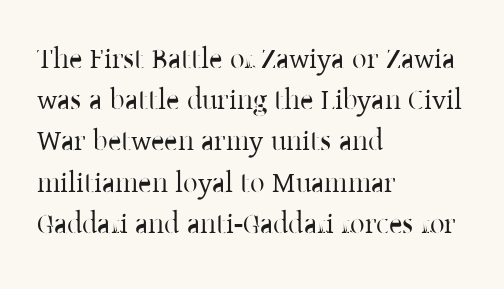
Q: Is the text italic (slanted)? A: No, it is upright.
Q: Is the typeface a serif or a sans-serif typeface? A: Serif.
Q: Is the text underlined? A: No.
Q: How is the paragraph aligned? A: Left-aligned.
Q: Is the spacing between letters normal or unusually wide? A: Normal.
Q: Is the spacing between lines tight, normal or loose? A: Normal.
Q: Width (condensed, normal, or wide)? A: Normal.
Q: Stroke contrast? A: Low.
Q: x-height? A: Medium.
Q: Monospaced? A: No.
